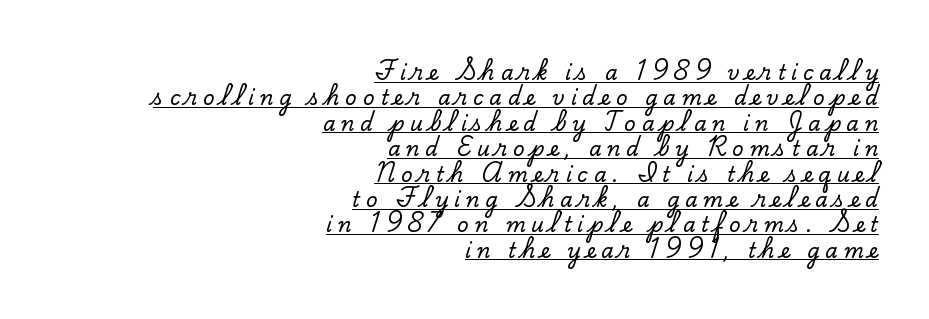
Honestly, the row spacing looks completely unremarkable. These lines are set flush right with a ragged left edge. Is there an underline? Yes — a line sits under the letters. How are the letters spaced? Widely, with obvious added tracking.
